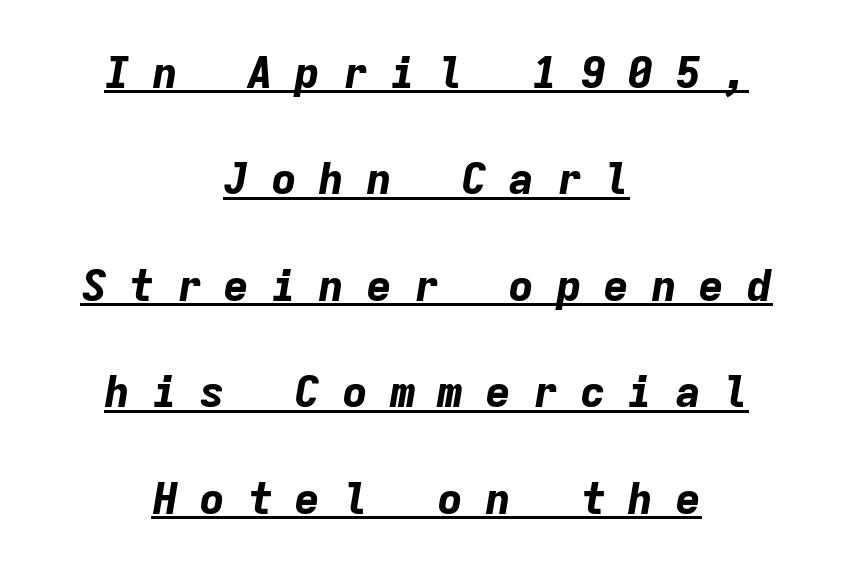
The image shows 44 px bold type, italic (leaning right), monospaced; set centered, loose line spacing (2.42x), unusually wide letter spacing (+0.48 em), underlined; low stroke contrast and a medium x-height.
